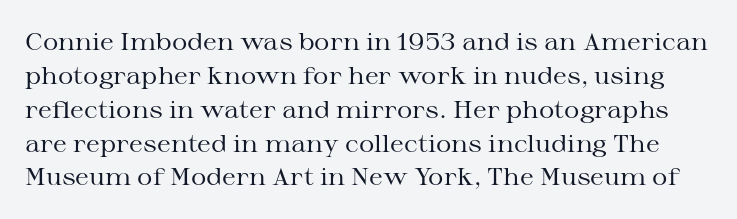
Words float on clear page, feet unadorned. This reads as an unemphasized weight, regular at the heaviest. Successive baselines arrive at the customary interval. Tall strokes in this sample are plumb rather than angled. What stands out about the letter spacing? Nothing — it is the standard amount.
